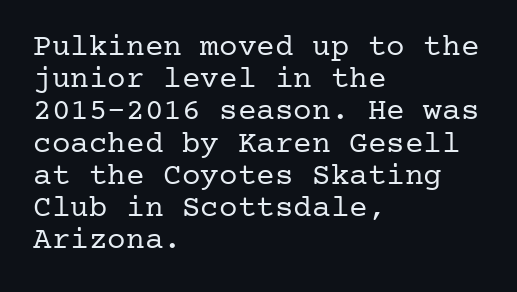
These lines huddle together more closely than default settings would place them. Tracking value appears to be zero — textbook default spacing. Any mark beneath the type? The region is blank. Horizontally, the lines are justified to the leading edge only.
